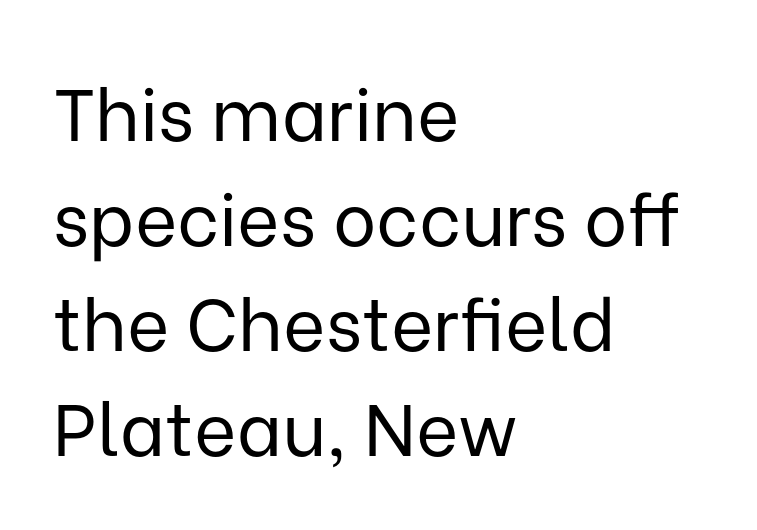
The image shows 73 px regular-weight sans-serif type, upright; set left-aligned, normal line spacing (1.44x), normal letter spacing, not underlined; low stroke contrast and a medium x-height.
